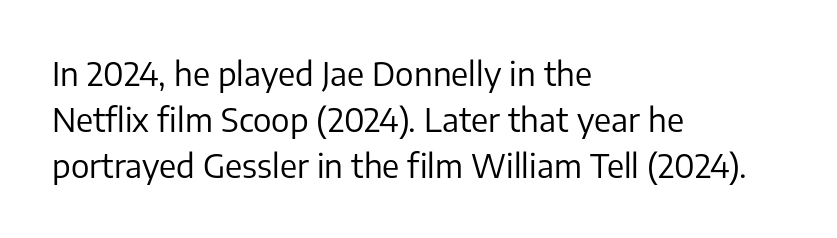
The passage shown is not bold in any degree. The gap between lines stays unmarked. These lines are composed in type without serifs. This sample has the flowing, uneven cadence of proportional lettering.
